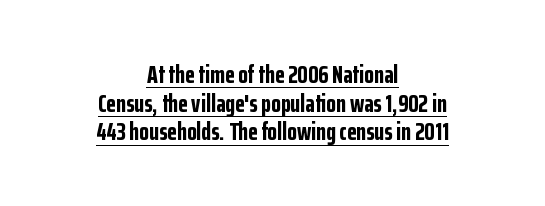
{"italic": "no", "bold": "yes", "underline": "yes", "align": "center", "line_spacing": "tight", "line_spacing_ratio": 1.15, "letter_spacing": "normal", "letter_spacing_em": 0.0, "glyph_px": 25}
